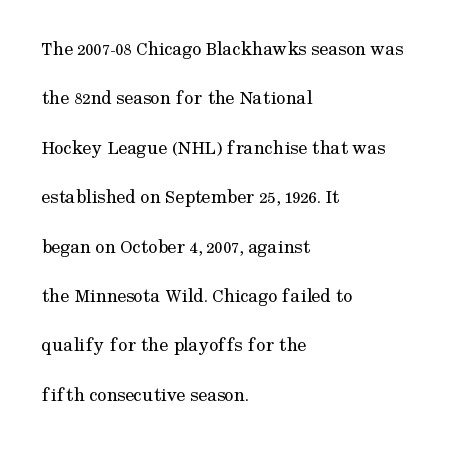
Is the block centered? No — it sits flush against the left margin. Vertically, the passage feels expansive, rows floating well apart. Beneath every word, the page is bare. The characters are drawn with everyday or finer stroke widths.
